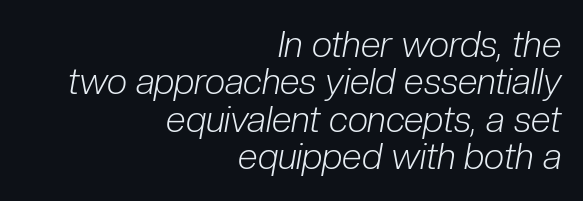
Does the lettering tilt? It does — this is italic. Each new line begins almost immediately beneath the previous one. Every row of glyphs terminates at an identical x-position on the right. In terms of letterspacing, this is plain default setting. The cut favours lightness, reaching ordinary text weight at its darkest. Spacing verdict: proportional, widths tailored to each character.
